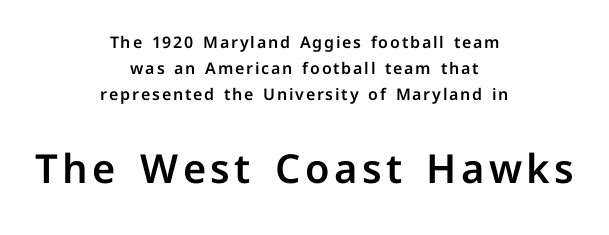
Of the two passages, the one underneath uses the larger point size. These lines are rendered in a variable-pitch font. Glance below the letters and you will spot only blank space. Vertically, the passage feels balanced, rows spaced as you'd expect.
